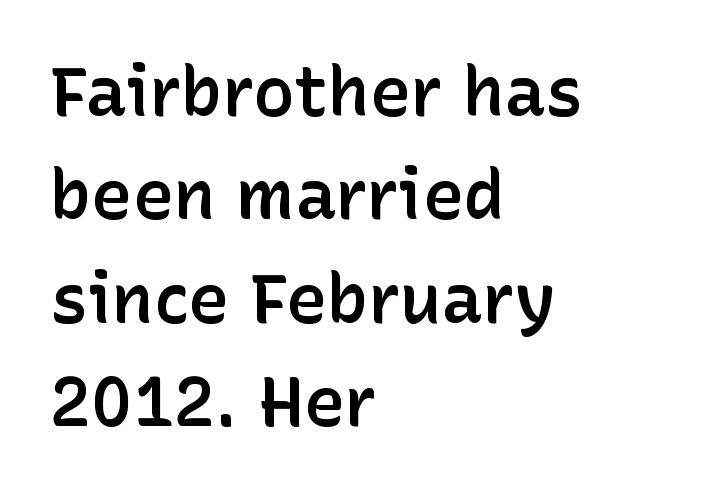
Anything drawn beneath the words? Only blank space. Words appear dense and cohesive because spacing is normal. The axis of the letterforms is exactly vertical. Leftover space on each line is placed entirely after the last word. Unlike a traditional serif, this face leaves its strokes unadorned.
